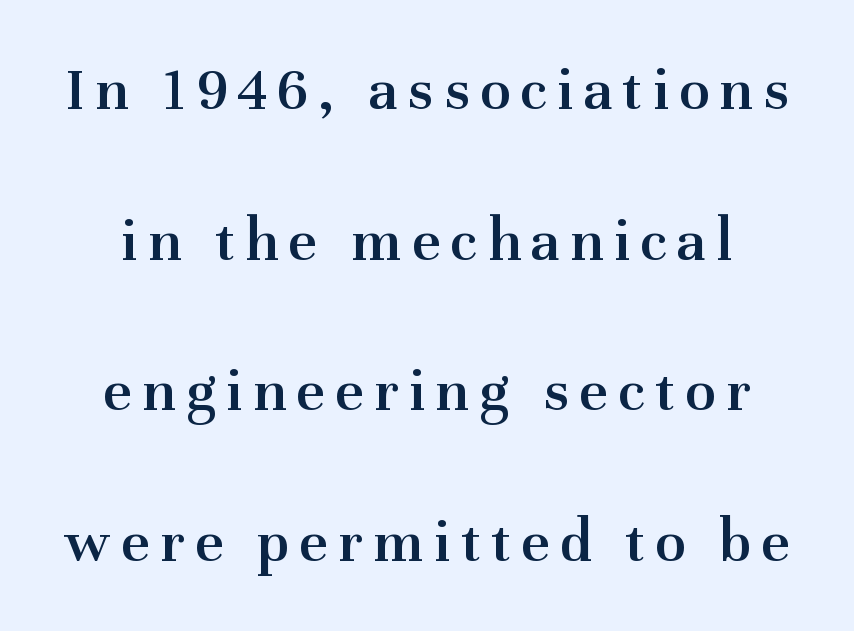
Q: Is the text bold? A: Semi-bold.
Q: Is the text italic (slanted)? A: No, it is upright.
Q: Is the typeface a serif or a sans-serif typeface? A: Serif.
Q: Is the text underlined? A: No.
Q: Is the spacing between lines tight, normal or loose? A: Loose.
Q: Width (condensed, normal, or wide)? A: Normal.
Q: Stroke contrast? A: Medium.
Q: x-height? A: Medium.
Q: Monospaced? A: No.
